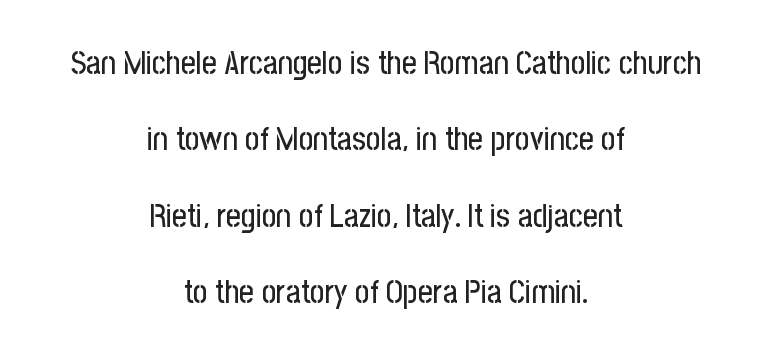
The image shows 32 px condensed sans-serif type, upright; set centered, loose line spacing (2.39x), normal letter spacing, not underlined; low stroke contrast and a medium x-height.
